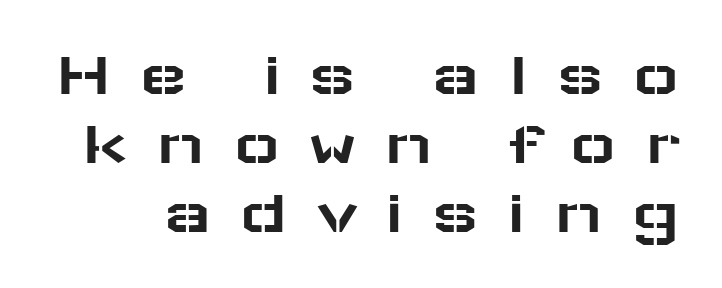
{"serif": "no", "italic": "no", "width": "wide", "stroke_contrast": "low", "x_height": "medium", "monospaced": "no", "underline": "no", "line_spacing": "tight", "line_spacing_ratio": 1.08, "letter_spacing": "wide", "letter_spacing_em": 0.43, "glyph_px": 64}
